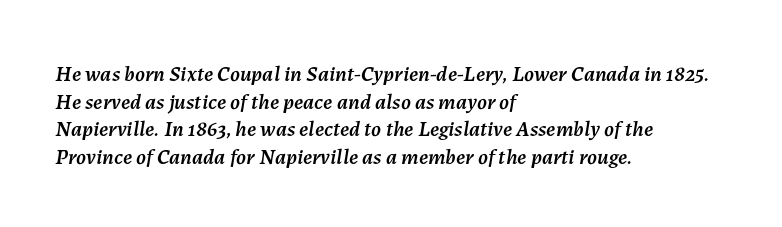
{"italic": "yes", "lean": "right", "slant_degrees": 7, "underline": "no", "align": "left", "line_spacing": "normal", "line_spacing_ratio": 1.26, "letter_spacing": "normal", "letter_spacing_em": 0.0, "glyph_px": 22}
